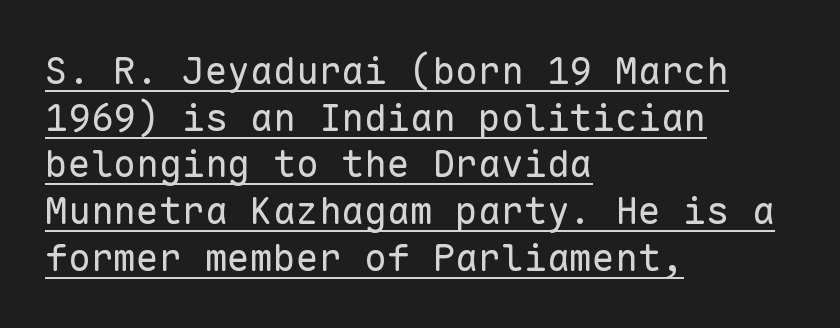
{"serif": "no", "italic": "no", "bold": "no", "weight": "regular", "width": "normal", "stroke_contrast": "low", "x_height": "medium", "monospaced": "yes", "underline": "yes", "align": "left", "line_spacing_ratio": 1.23, "letter_spacing": "normal", "letter_spacing_em": 0.0, "glyph_px": 38}
